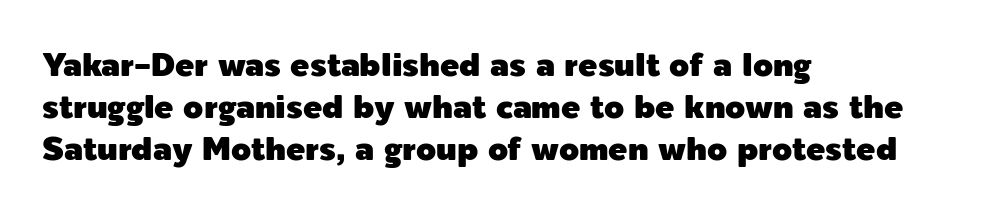
The image shows 32 px sans-serif type, upright; set left-aligned, normal line spacing (1.31x), normal letter spacing, not underlined; a medium x-height.
